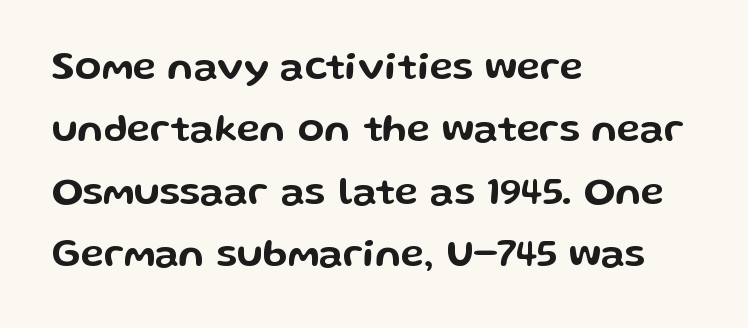
{"serif": "no", "italic": "no", "width": "wide", "stroke_contrast": "low", "x_height": "medium", "monospaced": "no", "underline": "no", "align": "left", "line_spacing": "normal", "line_spacing_ratio": 1.6, "letter_spacing": "normal", "letter_spacing_em": 0.0, "glyph_px": 39}
